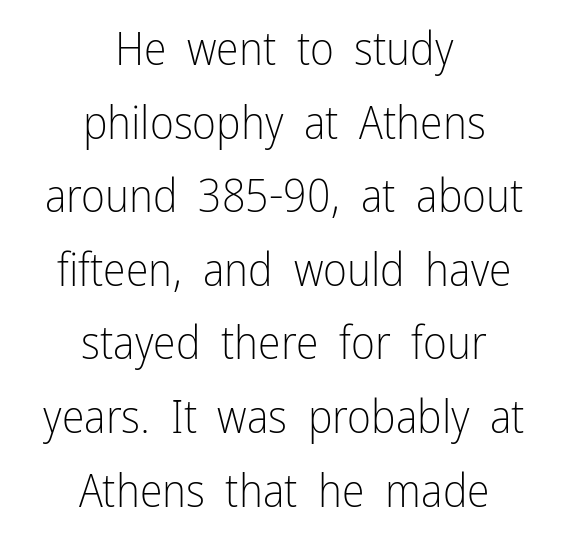
The image shows 46 px light, condensed sans-serif type, upright; set centered, normal line spacing (1.6x), normal letter spacing, not underlined; low stroke contrast and a medium x-height.
